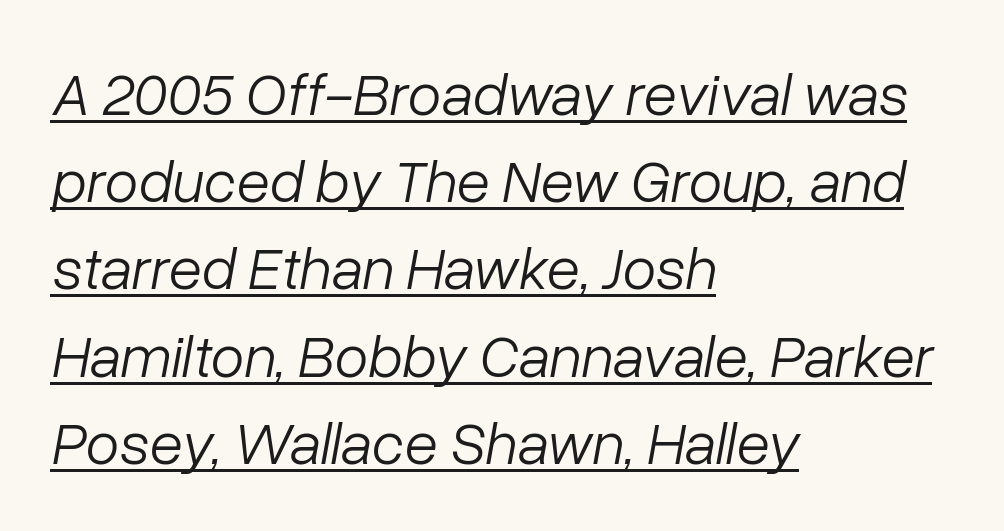
{"italic": "yes", "lean": "right", "slant_degrees": 10, "bold": "no", "weight": "light", "width": "normal", "stroke_contrast": "low", "x_height": "medium", "monospaced": "no", "underline": "yes", "align": "left", "line_spacing": "normal", "line_spacing_ratio": 1.43, "letter_spacing": "normal", "letter_spacing_em": 0.0, "glyph_px": 61}
